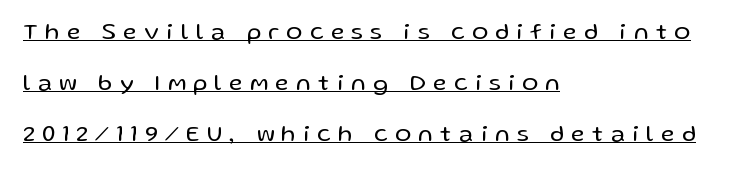
Q: Is the text bold? A: No.
Q: Is the text italic (slanted)? A: No, it is upright.
Q: Is the text underlined? A: Yes.
Q: How is the paragraph aligned? A: Left-aligned.
Q: Is the spacing between letters normal or unusually wide? A: Unusually wide.
Q: Is the spacing between lines tight, normal or loose? A: Loose.
